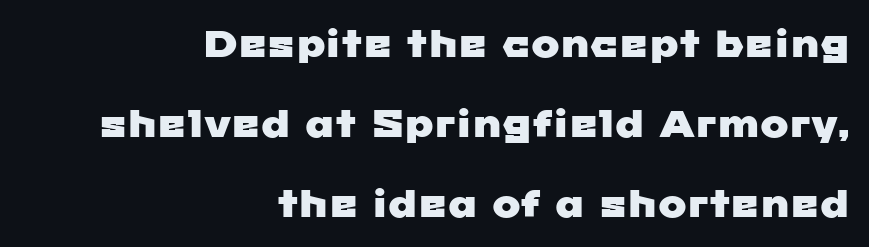
In CSS terms this would be text-align: right. You could call the tracking neutral — neither tight nor loose. Here the designer chose a conventional face with non-uniform glyph widths. Rule under the text: the space is simply empty. In terms of leading, this rendering errs on the spacious side.
